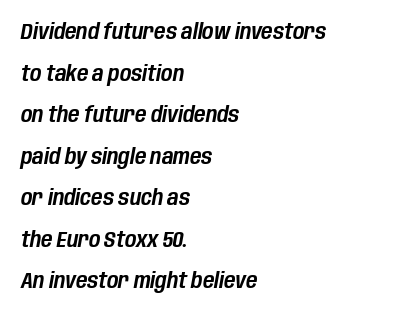
You could call the tracking neutral — neither tight nor loose. Underline: absent. In terms of posture, this sample is oblique. Left-aligned paragraph, ragged on the right.
